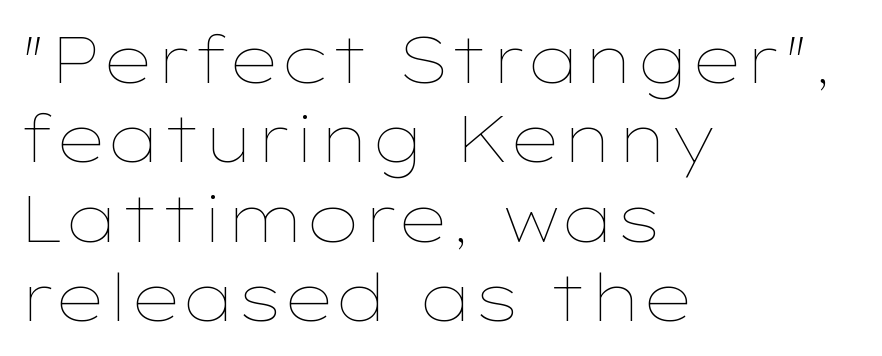
Ascenders rise straight up at ninety degrees. Letters have the restrained weight of plain body copy at most. Spacing verdict: proportional, widths tailored to each character. The setting favours the left margin, as ordinary paragraphs usually do. Nobody drew a line under any word here. Nothing unusual about the tracking: characters are spaced as the font intends.
